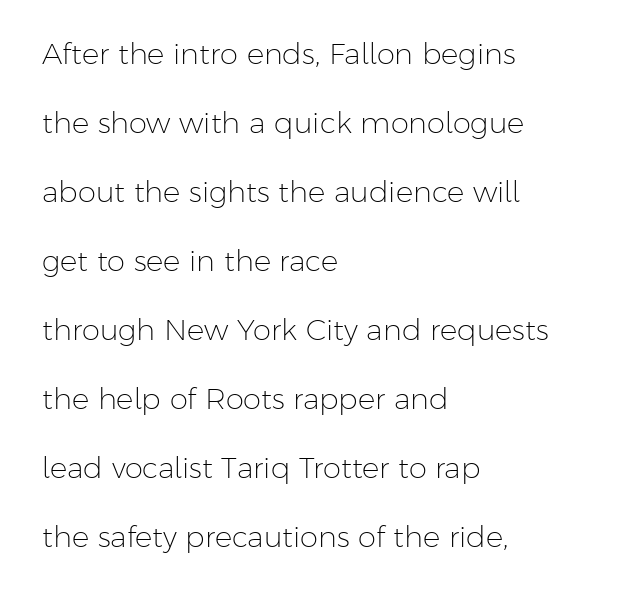
{"serif": "no", "italic": "no", "bold": "no", "weight": "light", "width": "normal", "stroke_contrast": "low", "x_height": "medium", "monospaced": "no", "underline": "no", "align": "left", "line_spacing": "loose", "line_spacing_ratio": 2.38, "letter_spacing": "normal", "letter_spacing_em": 0.0, "glyph_px": 29}
